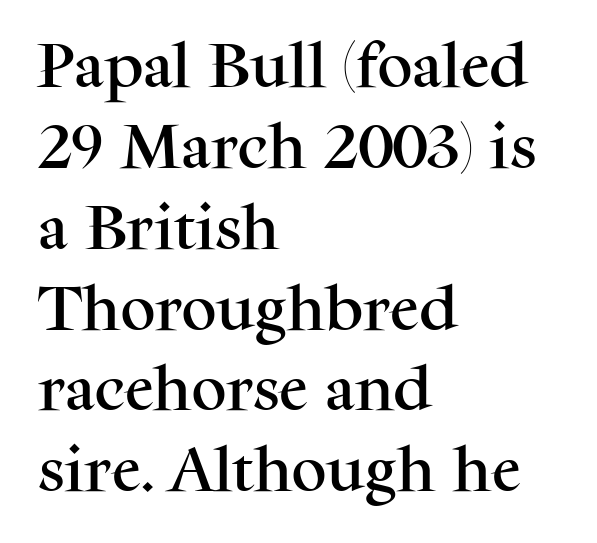
Only glyphs here, with clear space below each row. Where is the straight margin? On the left. This is serif lettering, the kind often seen in printed books. Regular leading.
